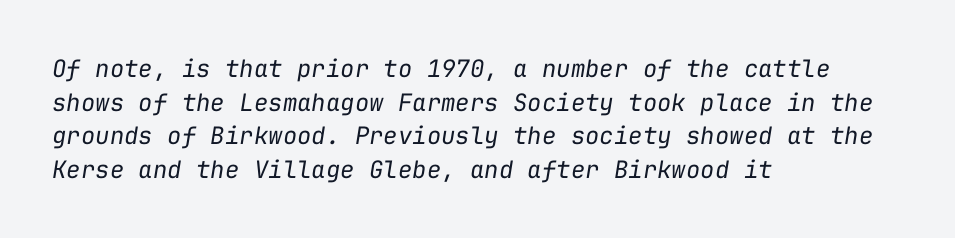
Clear beneath every line of the passage. What's the leading like? Ordinary, nothing unusual. Caption: multi-line text, flush left, ragged right. If you drew a line through each stem, it would be angled. There is no visible air inserted between adjacent glyphs. The strokes carry an ordinary text weight at most.
